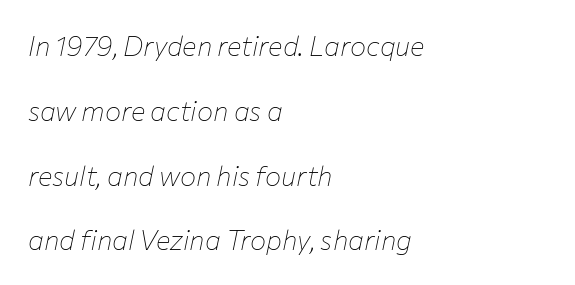
Q: Is the text bold? A: No.
Q: Is the text italic (slanted)? A: Yes, it leans right by about 12 degrees.
Q: Is the text underlined? A: No.
Q: How is the paragraph aligned? A: Left-aligned.
Q: Is the spacing between letters normal or unusually wide? A: Normal.
Q: Is the spacing between lines tight, normal or loose? A: Loose.
